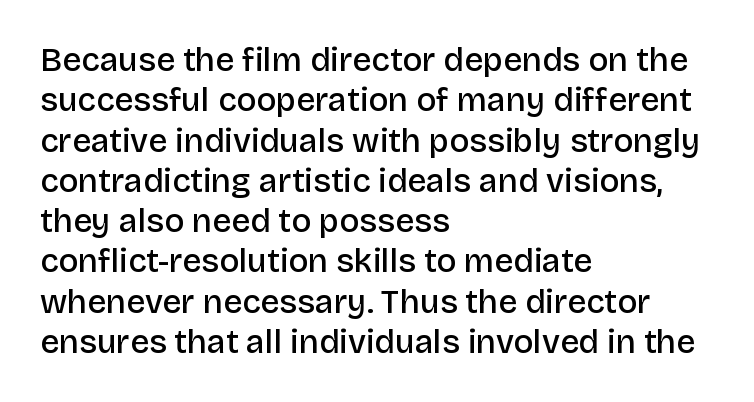
{"serif": "no", "italic": "no", "bold": "semi", "weight": "semibold", "width": "normal", "stroke_contrast": "low", "x_height": "large", "monospaced": "no", "underline": "no", "align": "left", "line_spacing_ratio": 1.22, "letter_spacing": "normal", "letter_spacing_em": 0.0, "glyph_px": 33}
